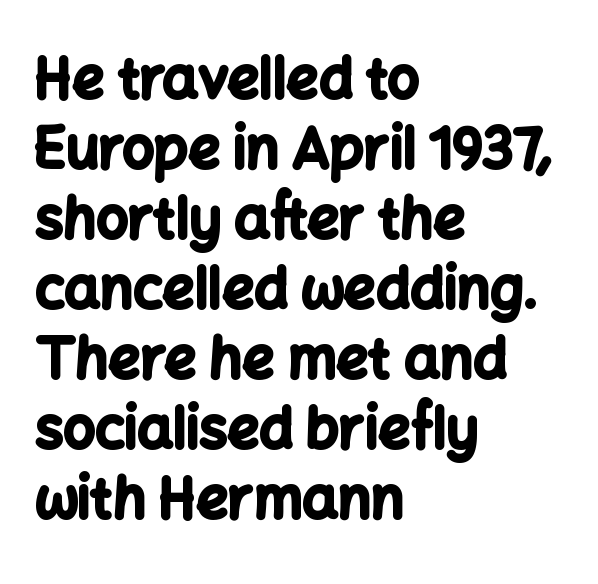
The image shows 56 px bold sans-serif type, upright; set left-aligned, normal line spacing (1.25x), normal letter spacing, not underlined; low stroke contrast and a medium x-height.
